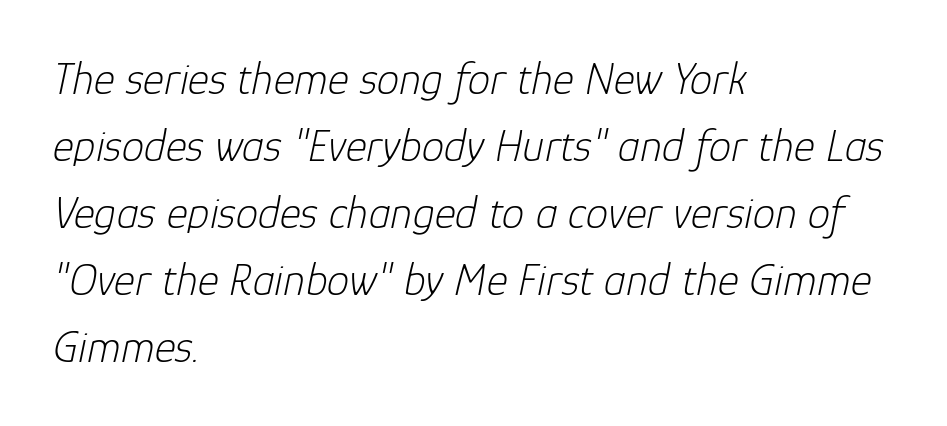
Q: Is the text bold? A: No.
Q: Is the text italic (slanted)? A: Yes, it leans right by about 12 degrees.
Q: Is the text underlined? A: No.
Q: How is the paragraph aligned? A: Left-aligned.
Q: Is the spacing between letters normal or unusually wide? A: Normal.
Q: Is the spacing between lines tight, normal or loose? A: Normal.
Q: Width (condensed, normal, or wide)? A: Normal.
Q: Stroke contrast? A: Low.
Q: x-height? A: Medium.
Q: Monospaced? A: No.
